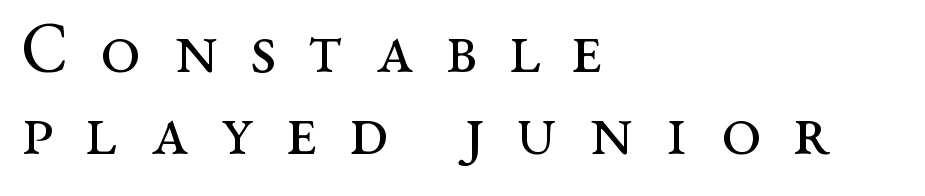
Q: Is the text bold? A: No.
Q: Is the text italic (slanted)? A: No, it is upright.
Q: Is the typeface a serif or a sans-serif typeface? A: Serif.
Q: Is the text underlined? A: No.
Q: How is the paragraph aligned? A: Left-aligned.
Q: Is the spacing between letters normal or unusually wide? A: Unusually wide.
Q: Is the spacing between lines tight, normal or loose? A: Tight.
Q: Width (condensed, normal, or wide)? A: Wide.
Q: Stroke contrast? A: Medium.
Q: x-height? A: Medium.
Q: Monospaced? A: No.
